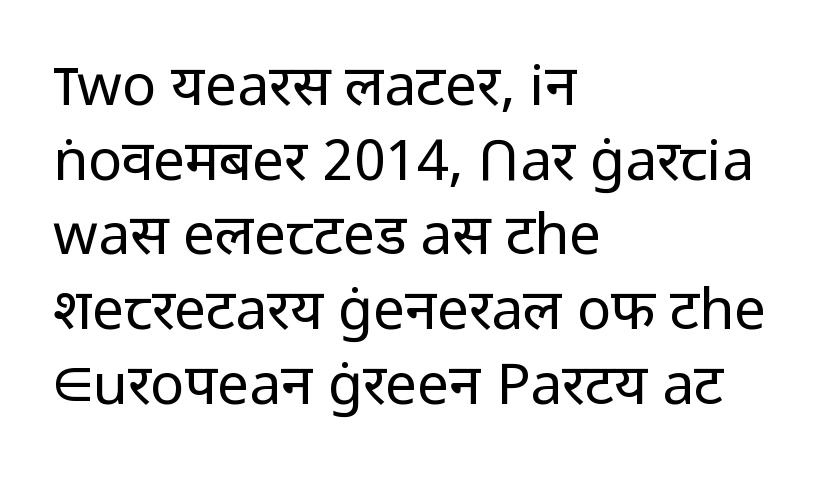
Honestly, the row spacing looks completely unremarkable. Layout note: lines flush left. The area under the type is left untouched. Character widths vary here, with narrow letters taking less room than wide ones. Characters remain perfectly vertical along every line.
